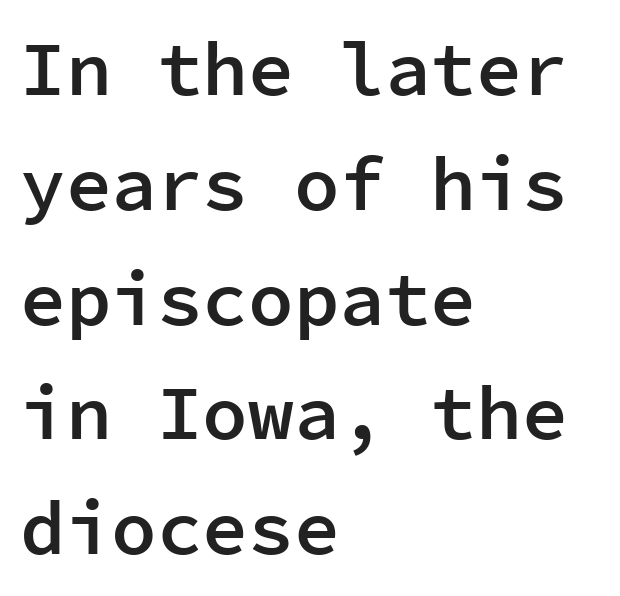
The type sits square on the baseline with zero lean. Students, note that the glyphs here touch the page at normal intervals. The type family on display is of the sans-serif kind. Regarding leading, the lines here are spaced in the standard way.
